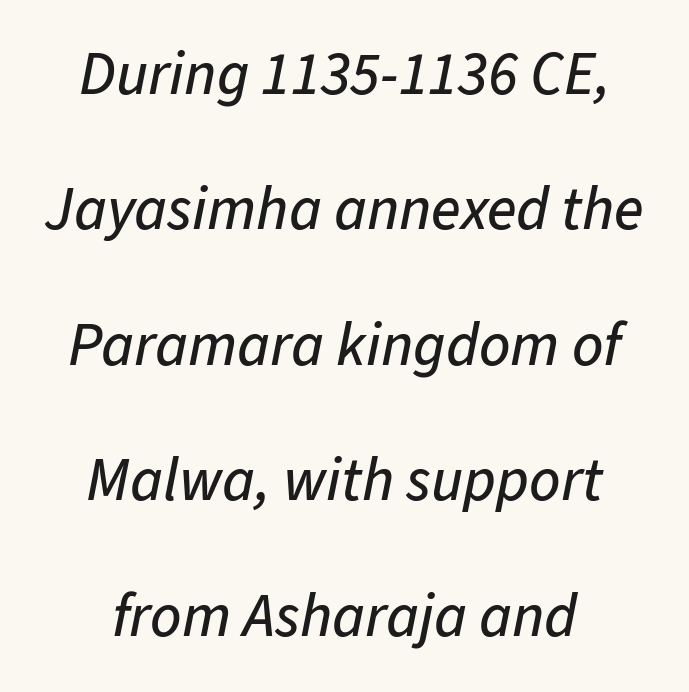
The image shows 61 px text type, italic (leaning right); set centered, loose line spacing (2.22x), normal letter spacing, not underlined; low stroke contrast and a medium x-height.
